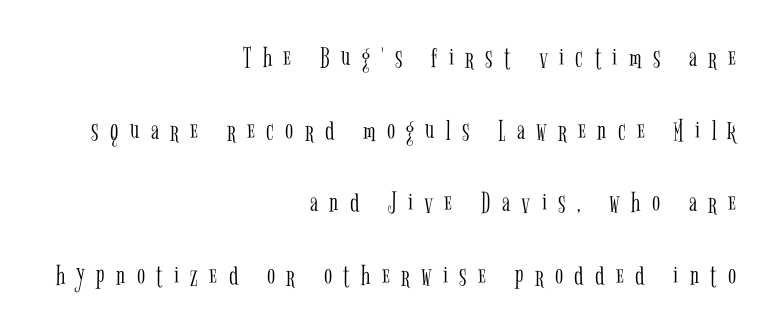
You could fit nearly another row in the gap between these rows. The letterforms stand isolated, each surrounded by extra space. Yep, those are serifs on the letters. Teacher's note: observe the even right margin — that is flush-right alignment. Each stroke keeps to a modest, everyday thickness or less.
